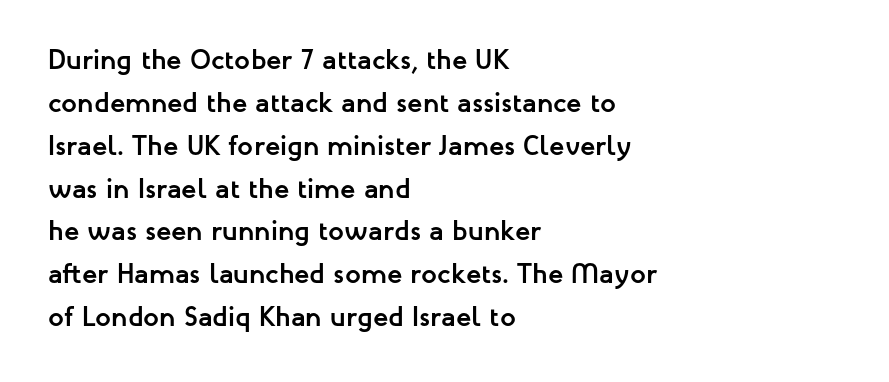
The image shows 28 px semibold sans-serif type, upright; set left-aligned, normal line spacing (1.53x), normal letter spacing, not underlined; low stroke contrast and a medium x-height.
